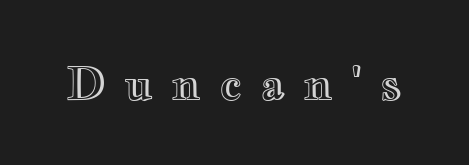
Anything drawn beneath the words? Only blank space. Note the varied advance widths — an 'i' is clearly narrower than an 'm'. You could only call the tracking loose — the letters float apart. It's the straight-up-and-down kind of type.
